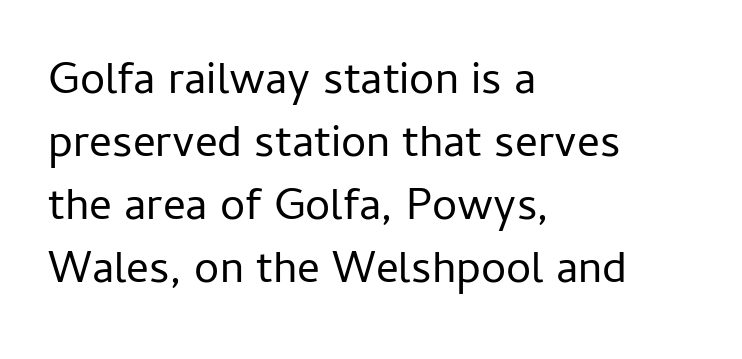
{"serif": "no", "italic": "no", "bold": "no", "weight": "regular", "width": "normal", "stroke_contrast": "low", "x_height": "medium", "monospaced": "no", "underline": "no", "align": "left", "line_spacing": "normal", "line_spacing_ratio": 1.4, "letter_spacing": "normal", "letter_spacing_em": 0.0, "glyph_px": 45}
